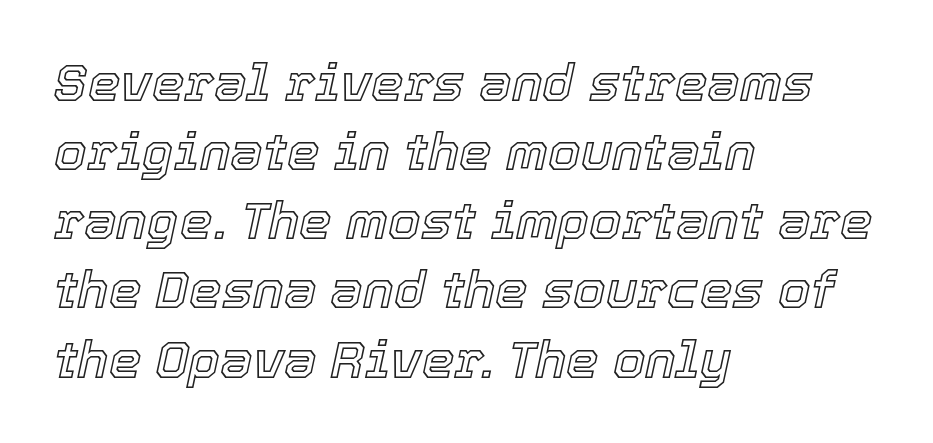
The image shows 52 px text type, italic (leaning right); set left-aligned, normal line spacing (1.33x), normal letter spacing, not underlined; a medium x-height.
